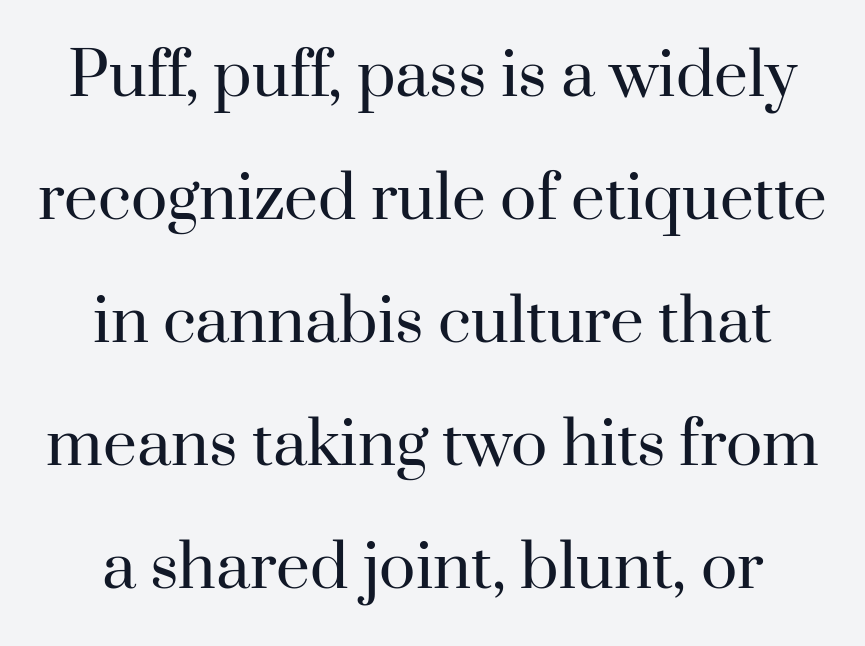
The image shows 60 px regular-weight serif type, upright; set loose line spacing (2.05x), normal letter spacing, not underlined; high stroke contrast and a small x-height.
